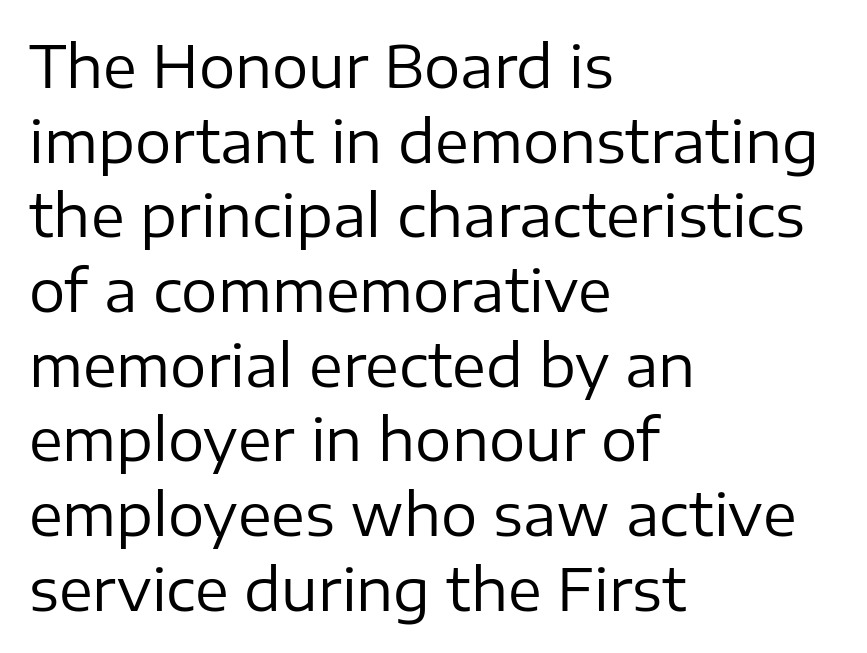
{"serif": "no", "italic": "no", "bold": "no", "weight": "regular", "width": "normal", "stroke_contrast": "low", "x_height": "medium", "monospaced": "no", "underline": "no", "align": "left", "line_spacing": "normal", "line_spacing_ratio": 1.31, "letter_spacing": "normal", "letter_spacing_em": 0.0, "glyph_px": 57}
